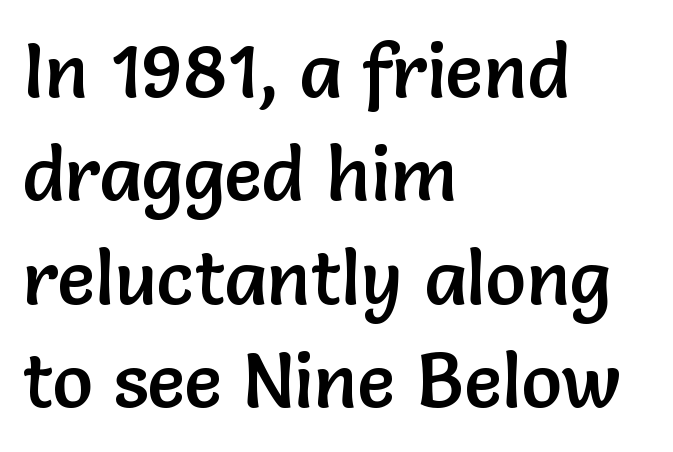
The image shows 76 px sans-serif type, upright; set left-aligned, normal line spacing (1.36x), normal letter spacing, not underlined; low stroke contrast and a medium x-height.
